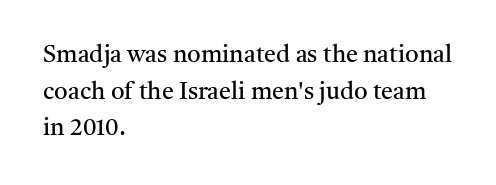
Q: Is the text bold? A: No.
Q: Is the text italic (slanted)? A: No, it is upright.
Q: Is the text underlined? A: No.
Q: How is the paragraph aligned? A: Left-aligned.
Q: Is the spacing between letters normal or unusually wide? A: Normal.
Q: Is the spacing between lines tight, normal or loose? A: Normal.
